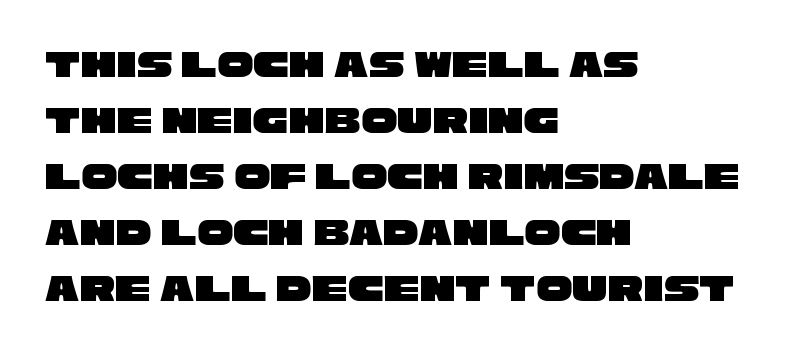
{"serif": "no", "width": "wide", "stroke_contrast": "low", "x_height": "large", "monospaced": "no", "underline": "no", "align": "left", "line_spacing": "normal", "line_spacing_ratio": 1.4, "letter_spacing": "normal", "letter_spacing_em": 0.0, "glyph_px": 40}
